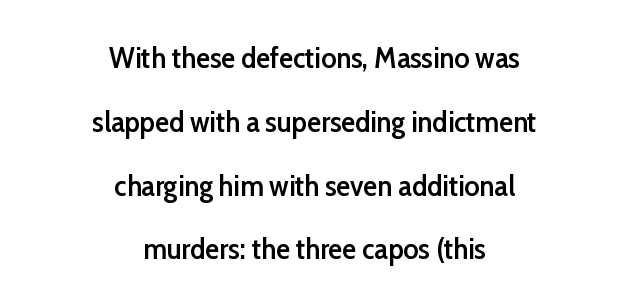
{"serif": "no", "italic": "no", "bold": "semi", "weight": "semibold", "width": "normal", "stroke_contrast": "low", "x_height": "medium", "monospaced": "no", "underline": "no", "align": "center", "line_spacing": "loose", "line_spacing_ratio": 2.2, "letter_spacing": "normal", "letter_spacing_em": 0.0, "glyph_px": 29}
